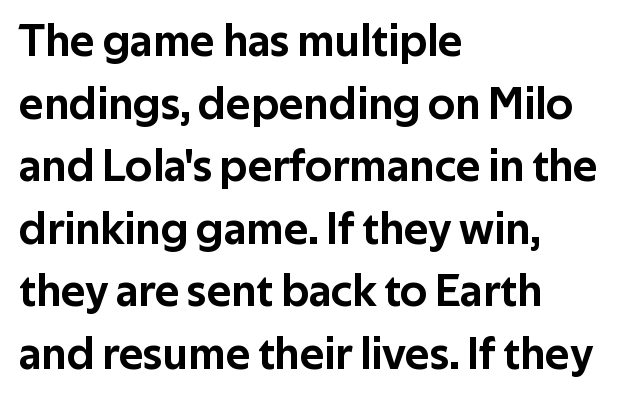
Nothing unusual about the tracking: characters are spaced as the font intends. In terms of leading, this rendering sits right in the middle. The passage shown is typed in a proportional face where columns would drift. When letters stand straight like this, we call the style roman or upright. Leftover space on each line is placed entirely after the last word. Underlining? Definitely not there.
